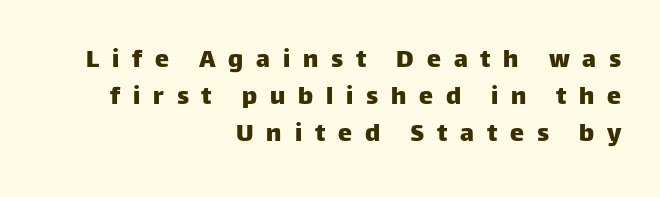
Q: Is the text italic (slanted)? A: No, it is upright.
Q: Is the typeface a serif or a sans-serif typeface? A: Sans-serif.
Q: Is the text underlined? A: No.
Q: How is the paragraph aligned? A: Right-aligned.
Q: Is the spacing between letters normal or unusually wide? A: Unusually wide.
Q: Is the spacing between lines tight, normal or loose? A: Normal.
Q: Width (condensed, normal, or wide)? A: Normal.
Q: Stroke contrast? A: Low.
Q: x-height? A: Large.
Q: Monospaced? A: No.
